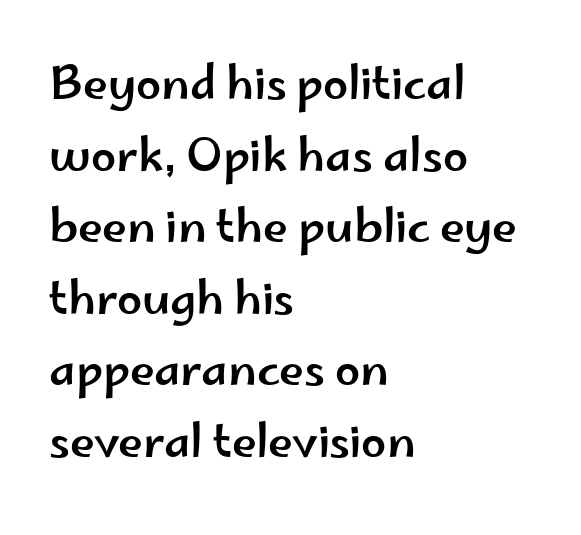
The image shows 45 px wide sans-serif type, upright; set left-aligned, normal line spacing (1.59x), normal letter spacing, not underlined; low stroke contrast and a small x-height.
